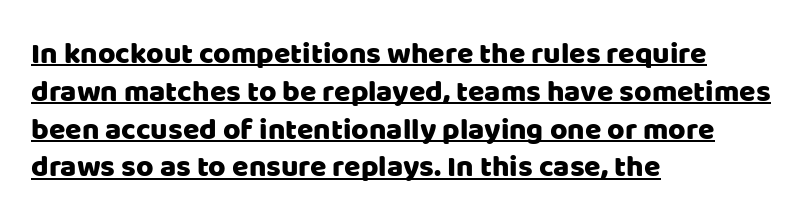
The image shows 30 px sans-serif type, upright; set left-aligned, normal line spacing (1.26x), normal letter spacing, underlined; low stroke contrast and a large x-height.
